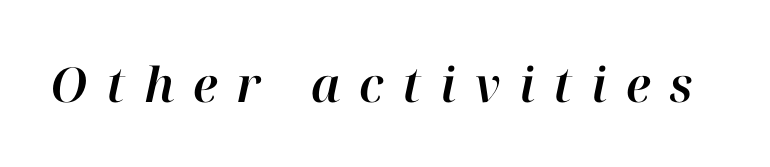
{"italic": "yes", "lean": "right", "slant_degrees": 12, "width": "normal", "stroke_contrast": "high", "x_height": "medium", "monospaced": "no", "underline": "no", "letter_spacing": "wide", "letter_spacing_em": 0.39, "glyph_px": 48}
